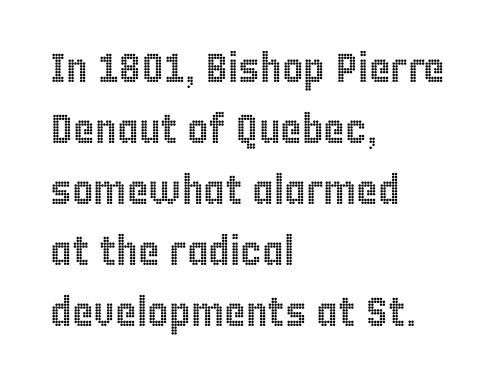
{"italic": "no", "width": "condensed", "x_height": "large", "monospaced": "no", "underline": "no", "align": "left", "line_spacing": "normal", "line_spacing_ratio": 1.49, "letter_spacing": "normal", "letter_spacing_em": 0.0, "glyph_px": 41}
